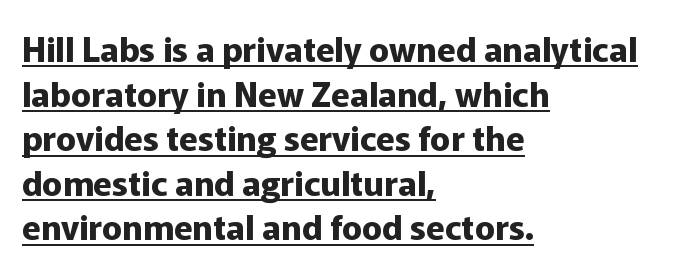
The image shows 34 px bold sans-serif type, upright; set left-aligned, normal line spacing (1.31x), normal letter spacing, underlined; low stroke contrast and a medium x-height.
